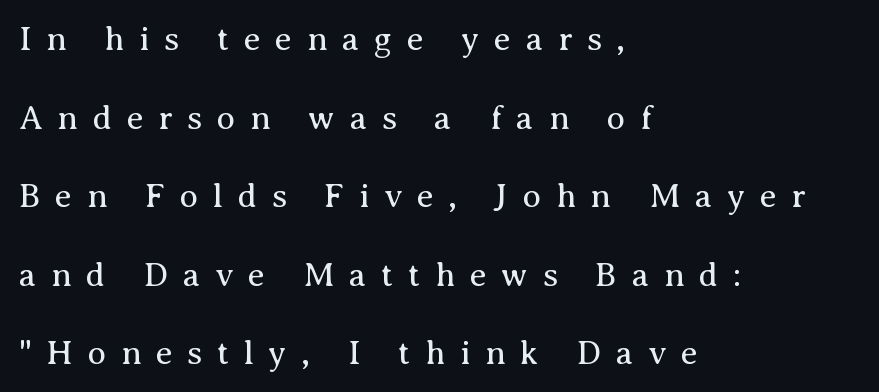
A typesetter would call this proportional, since set widths differ per character. Underlining? Definitely not there. Notice how the stems are strictly vertical — no italics here. A quiet, ordinary-to-light weight characterises the typeface. Quick note: interline space is abundant.
